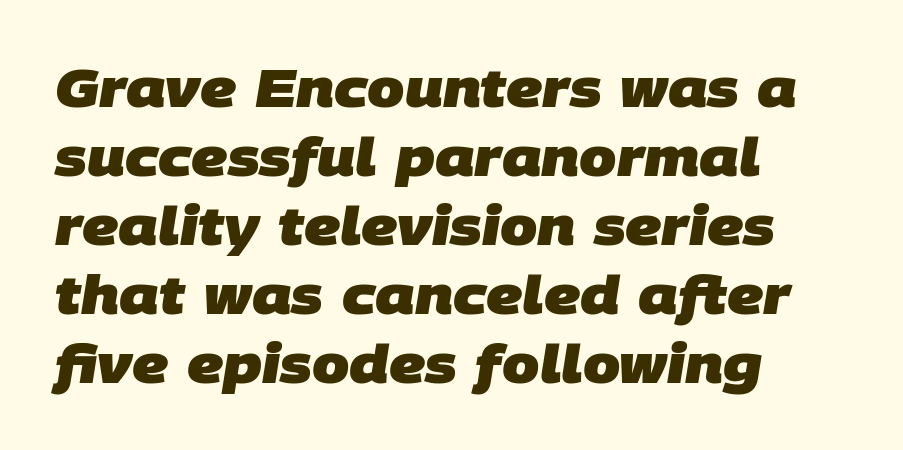
The image shows 53 px heavy sans-serif type; set left-aligned, normal line spacing (1.3x), normal letter spacing, not underlined; low stroke contrast and a large x-height.
